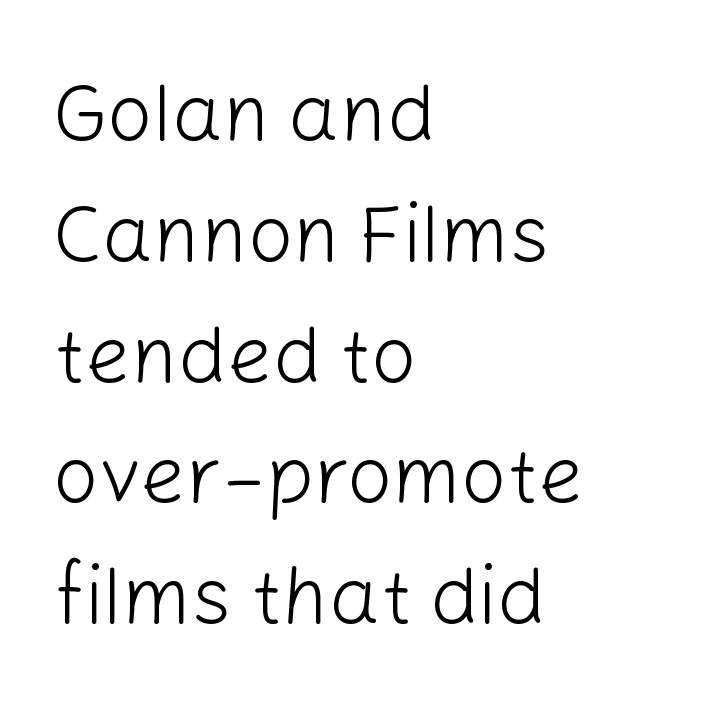
Q: Is the text bold? A: No.
Q: Is the text italic (slanted)? A: No, it is upright.
Q: Is the typeface a serif or a sans-serif typeface? A: Sans-serif.
Q: Is the text underlined? A: No.
Q: How is the paragraph aligned? A: Left-aligned.
Q: Is the spacing between letters normal or unusually wide? A: Normal.
Q: Is the spacing between lines tight, normal or loose? A: Normal.
Q: Width (condensed, normal, or wide)? A: Normal.
Q: Stroke contrast? A: Low.
Q: x-height? A: Medium.
Q: Monospaced? A: No.
